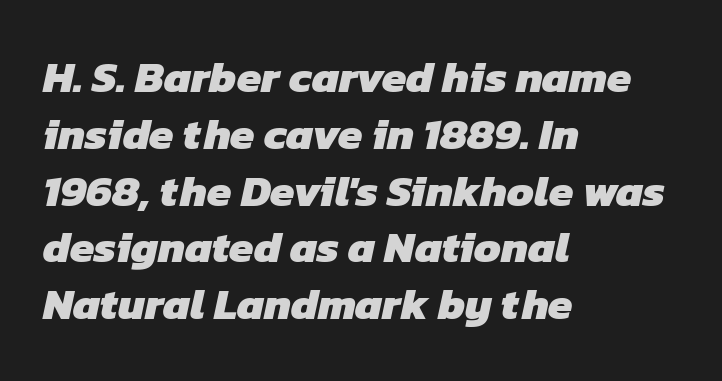
Q: Is the text bold? A: Yes.
Q: Is the typeface a serif or a sans-serif typeface? A: Sans-serif.
Q: Is the text underlined? A: No.
Q: How is the paragraph aligned? A: Left-aligned.
Q: Is the spacing between letters normal or unusually wide? A: Normal.
Q: Is the spacing between lines tight, normal or loose? A: Normal.
Q: Width (condensed, normal, or wide)? A: Normal.
Q: Stroke contrast? A: Low.
Q: x-height? A: Medium.
Q: Monospaced? A: No.
